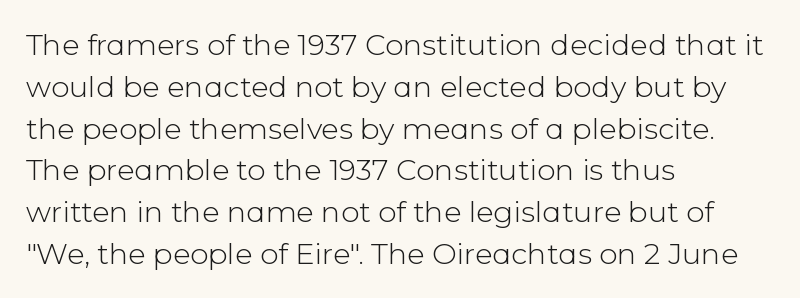
Q: Is the text bold? A: No.
Q: Is the text italic (slanted)? A: No, it is upright.
Q: Is the typeface a serif or a sans-serif typeface? A: Sans-serif.
Q: Is the text underlined? A: No.
Q: How is the paragraph aligned? A: Left-aligned.
Q: Is the spacing between letters normal or unusually wide? A: Normal.
Q: Is the spacing between lines tight, normal or loose? A: Normal.
Q: Width (condensed, normal, or wide)? A: Normal.
Q: Stroke contrast? A: Low.
Q: x-height? A: Medium.
Q: Monospaced? A: No.
